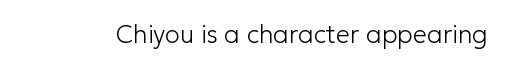
The image shows 25 px text type, upright; set normal letter spacing, not underlined.
